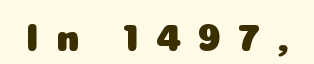
Type without underlining. Rendered with straight, roman letterforms. Glyph-to-glyph distance is far greater than everyday printed text. Do the characters align in a grid? No, the font is proportional.
